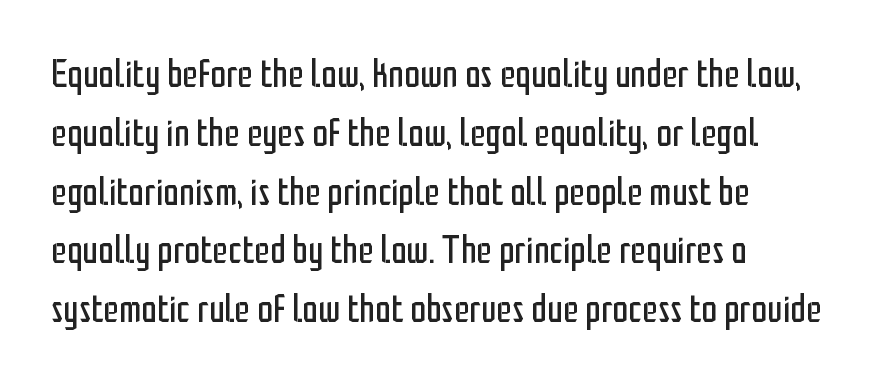
The image shows 40 px regular-weight, condensed sans-serif type, upright; set normal line spacing (1.47x), normal letter spacing, not underlined; low stroke contrast and a medium x-height.
